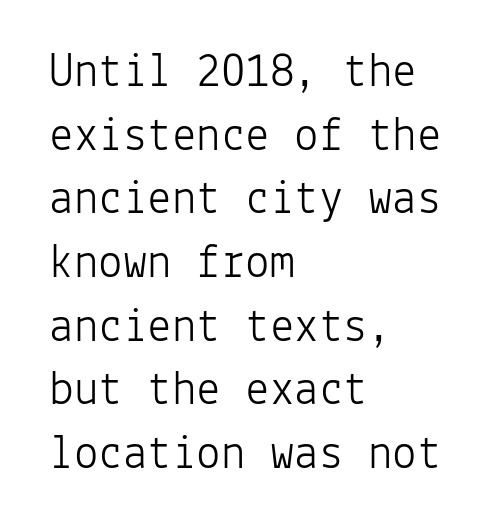
{"serif": "no", "italic": "no", "bold": "no", "weight": "light", "width": "normal", "stroke_contrast": "low", "x_height": "medium", "monospaced": "yes", "underline": "no", "align": "left", "line_spacing": "normal", "line_spacing_ratio": 1.3, "letter_spacing": "normal", "letter_spacing_em": 0.0, "glyph_px": 49}
